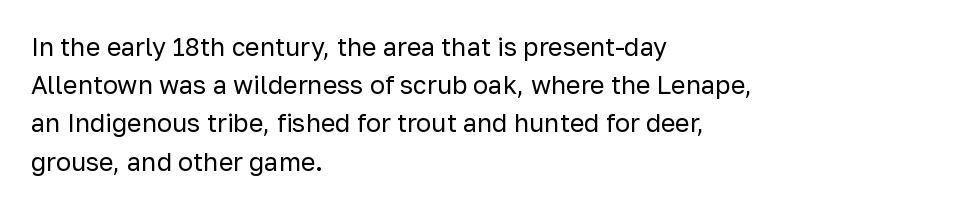
The glyphs are unaccompanied by any horizontal stroke below them. Posture: vertical. These lines keep a tight, regular rhythm from letter to letter. Interline gaps are of average width in this sample. The paragraph shown leans on its left margin.
